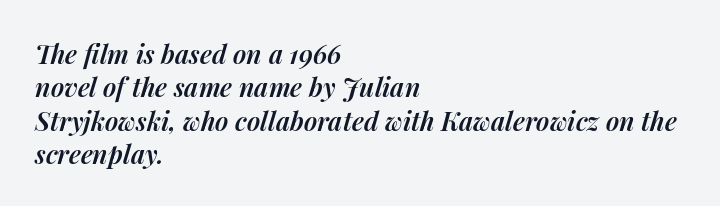
{"italic": "yes", "lean": "right", "slant_degrees": 14, "bold": "semi", "underline": "no", "align": "left", "line_spacing": "normal", "line_spacing_ratio": 1.28, "letter_spacing": "normal", "letter_spacing_em": 0.0, "glyph_px": 26}
